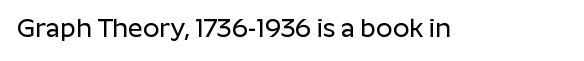
Q: Is the text italic (slanted)? A: No, it is upright.
Q: Is the text underlined? A: No.
Q: Is the spacing between letters normal or unusually wide? A: Normal.
